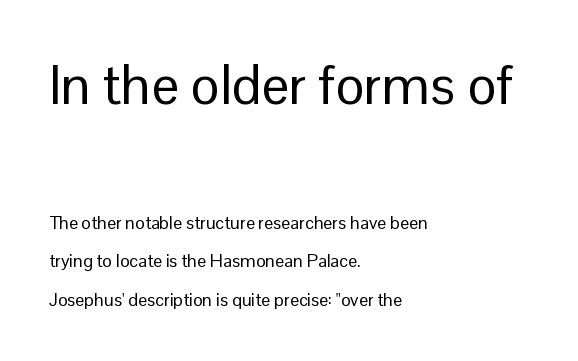
Q: Is the text bold? A: No.
Q: Is the text italic (slanted)? A: No, it is upright.
Q: Is the typeface a serif or a sans-serif typeface? A: Sans-serif.
Q: Is the text underlined? A: No.
Q: How is the paragraph aligned? A: Left-aligned.
Q: Is the spacing between letters normal or unusually wide? A: Normal.
Q: Is the spacing between lines tight, normal or loose? A: Loose.
Q: Which block of text is set in a larger size, the first (top) or the second (bottom)? A: The first (top) one.
Q: Width (condensed, normal, or wide)? A: Normal.
Q: Stroke contrast? A: Low.
Q: x-height? A: Medium.
Q: Monospaced? A: No.
